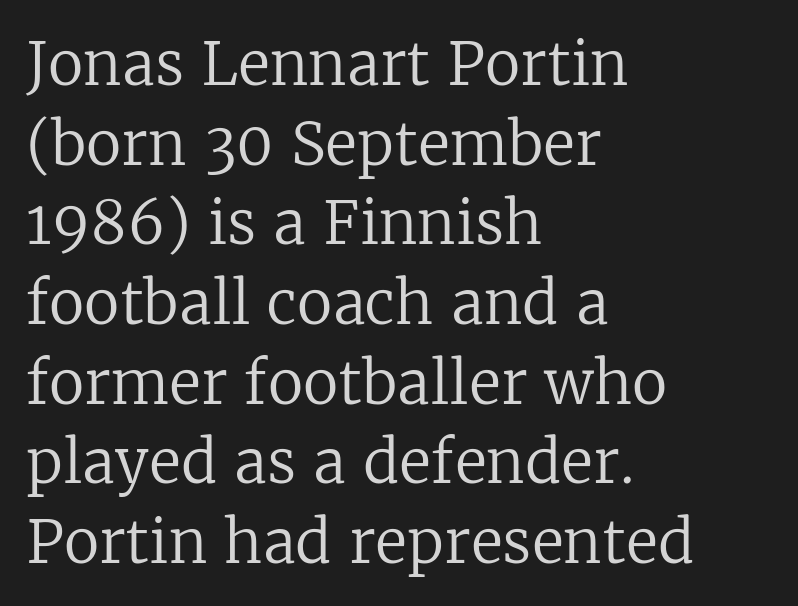
Classification — serif. The designer left line spacing at the default. Each word holds together tightly as a unit, with standard inter-letter gaps. Anything drawn beneath the words? Only blank space.
